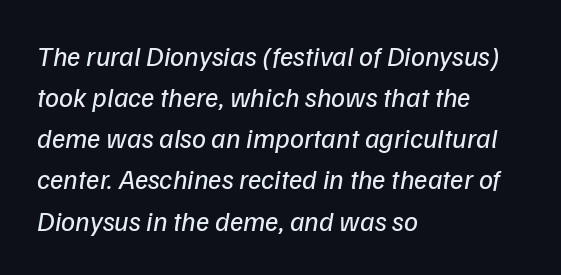
Rows of type keep a routine distance in the vertical direction. Italic: yes, the glyphs are oblique. Tracking value appears to be zero — textbook default spacing. The setting favours the left margin, as ordinary paragraphs usually do.
